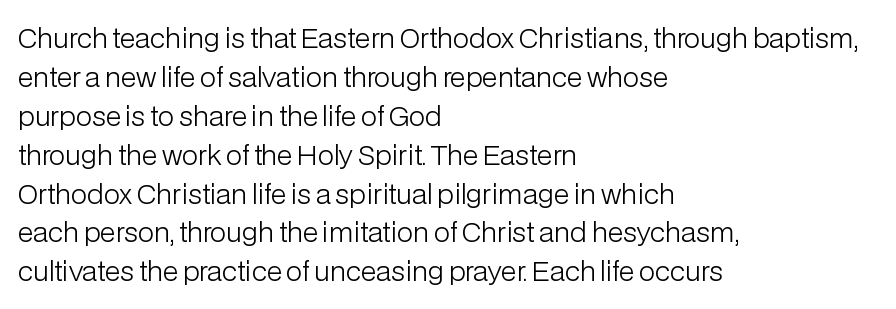
Q: Is the text bold? A: No.
Q: Is the text italic (slanted)? A: No, it is upright.
Q: Is the text underlined? A: No.
Q: How is the paragraph aligned? A: Left-aligned.
Q: Is the spacing between letters normal or unusually wide? A: Normal.
Q: Is the spacing between lines tight, normal or loose? A: Normal.
